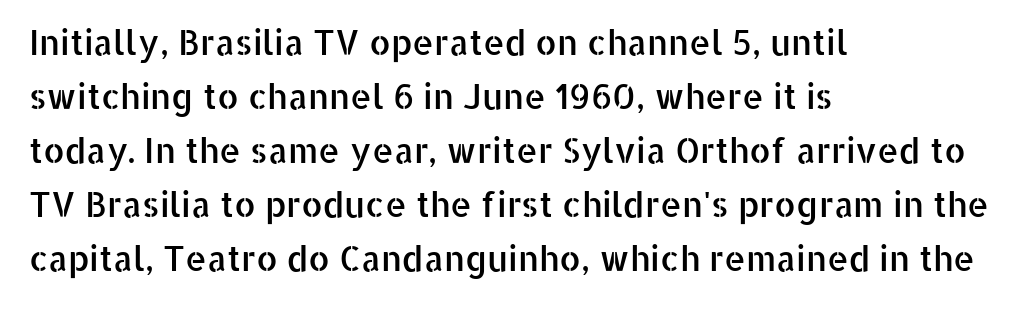
Think of a printed novel: that variable character pitch is what you see here. Serif or sans? Sans — the stroke terminals are bare. Baseline-to-baseline distance is the conventional proportion of letter height. The text block is weighted toward the left margin, trailing off unevenly rightward.
